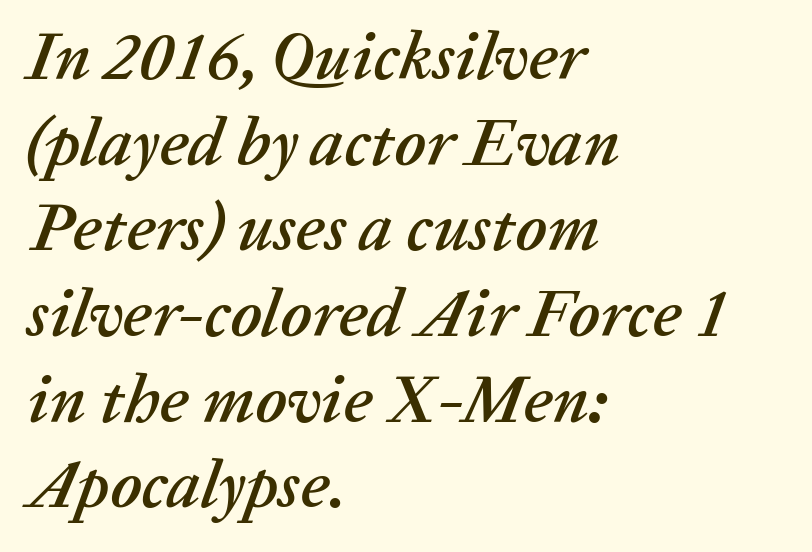
{"italic": "yes", "lean": "right", "slant_degrees": 20, "width": "normal", "stroke_contrast": "low", "x_height": "medium", "monospaced": "no", "underline": "no", "align": "left", "line_spacing": "normal", "line_spacing_ratio": 1.26, "letter_spacing": "normal", "letter_spacing_em": 0.0, "glyph_px": 68}
